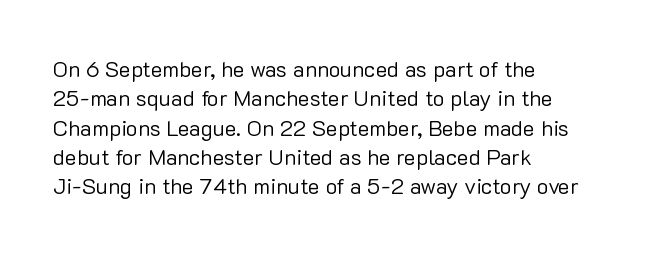
{"italic": "no", "bold": "no", "underline": "no", "align": "left", "line_spacing": "normal", "line_spacing_ratio": 1.33, "letter_spacing": "normal", "letter_spacing_em": 0.0, "glyph_px": 22}
